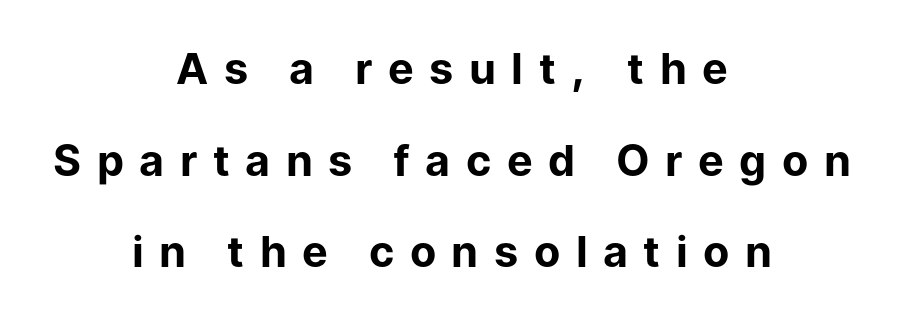
Q: Is the text bold? A: Yes.
Q: Is the text italic (slanted)? A: No, it is upright.
Q: Is the typeface a serif or a sans-serif typeface? A: Sans-serif.
Q: Is the text underlined? A: No.
Q: How is the paragraph aligned? A: Centered.
Q: Is the spacing between letters normal or unusually wide? A: Unusually wide.
Q: Is the spacing between lines tight, normal or loose? A: Loose.
Q: Width (condensed, normal, or wide)? A: Normal.
Q: Stroke contrast? A: Low.
Q: x-height? A: Medium.
Q: Monospaced? A: No.
